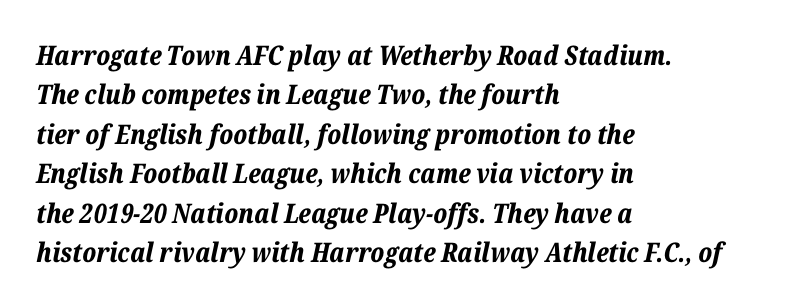
Q: Is the text bold? A: Yes.
Q: Is the text italic (slanted)? A: Yes, it leans right by about 12 degrees.
Q: Is the text underlined? A: No.
Q: How is the paragraph aligned? A: Left-aligned.
Q: Is the spacing between letters normal or unusually wide? A: Normal.
Q: Is the spacing between lines tight, normal or loose? A: Normal.
